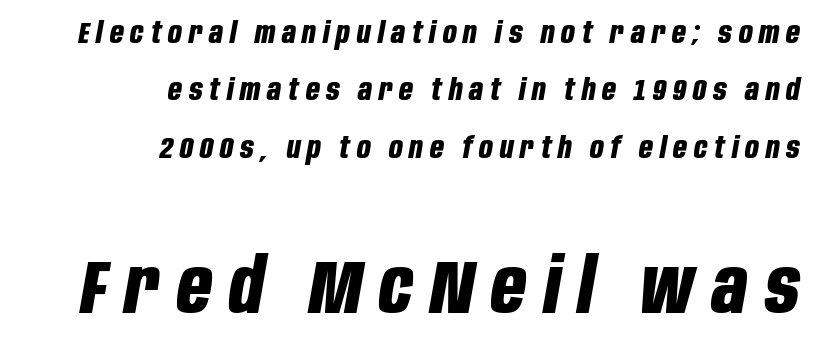
{"italic": "yes", "lean": "right", "slant_degrees": 10, "bold": "yes", "weight": "bold", "width": "condensed", "stroke_contrast": "low", "x_height": "large", "monospaced": "no", "underline": "no", "align": "right", "line_spacing": "loose", "line_spacing_ratio": 1.91, "letter_spacing": "wide", "letter_spacing_em": 0.23, "larger_block": "second", "size_ratio": 2.53, "glyph_px": 76}
